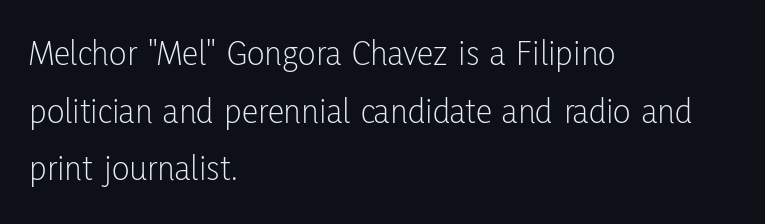
{"serif": "no", "italic": "no", "bold": "no", "weight": "light", "width": "condensed", "stroke_contrast": "low", "x_height": "medium", "monospaced": "no", "underline": "no", "align": "left", "line_spacing": "normal", "line_spacing_ratio": 1.56, "letter_spacing": "normal", "letter_spacing_em": 0.0, "glyph_px": 37}
